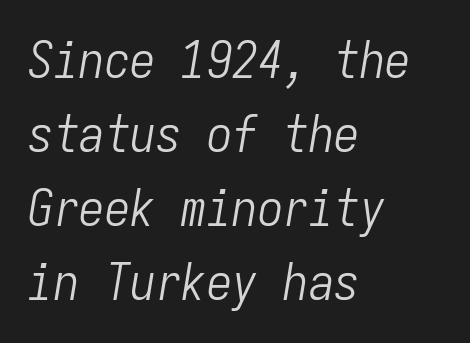
{"italic": "yes", "lean": "right", "slant_degrees": 9, "bold": "no", "weight": "light", "width": "condensed", "stroke_contrast": "low", "x_height": "medium", "monospaced": "yes", "underline": "no", "align": "left", "line_spacing": "normal", "line_spacing_ratio": 1.45, "letter_spacing": "normal", "letter_spacing_em": 0.0, "glyph_px": 51}
